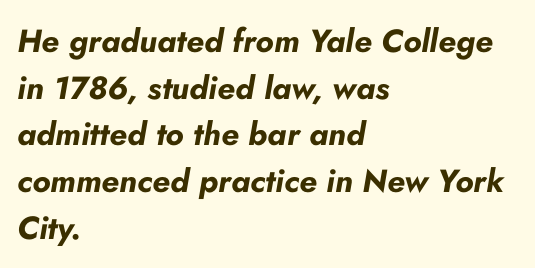
The image shows 32 px bold type, italic (leaning right); set left-aligned, normal line spacing (1.46x), normal letter spacing, not underlined; low stroke contrast and a small x-height.
